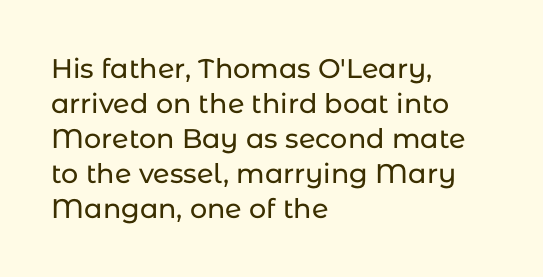
The image shows 27 px text type, upright; set left-aligned, normal line spacing (1.3x), normal letter spacing, not underlined.
